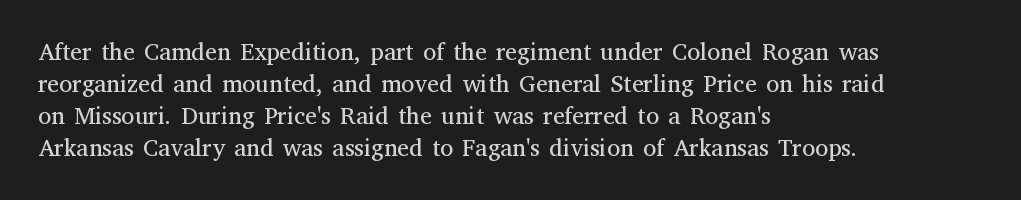
A bare baseline throughout the passage. Does the lettering tilt? It doesn't — this is upright. Leftover space on each line is placed entirely after the last word. Regarding leading, the lines here are spaced in the standard way. Inter-character spacing is left at the font's built-in metrics. Compared with a typical body face, this is equally light or lighter still.
